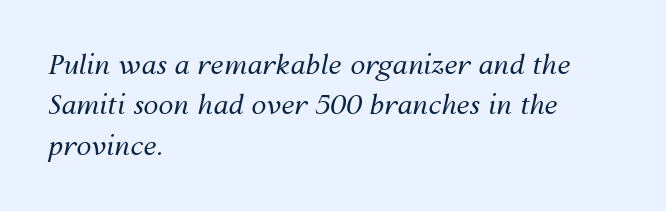
{"italic": "yes", "lean": "right", "slant_degrees": 12, "bold": "no", "underline": "no", "align": "left", "line_spacing": "normal", "line_spacing_ratio": 1.5, "letter_spacing": "normal", "letter_spacing_em": 0.0, "glyph_px": 27}
